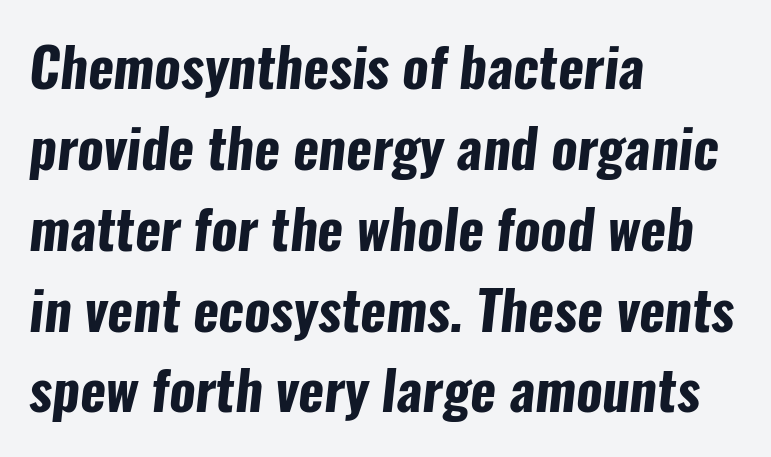
Notice how the passage keeps a crisp vertical edge on the left only. Typographically, this falls in the sans-serif category. You could not count columns in this text — the font is proportionally spaced. You'd pick this weight for a headline — it's a proper bold. Descenders are the only things crossing below the line.
